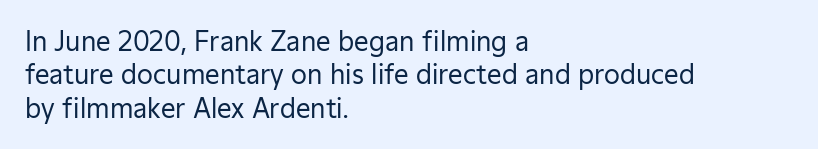
Compared with typical paragraphs, the rows here are spaced about the same. The letters stand straight up with perfectly vertical stems. Short and long lines alike share a common starting point at left. Is the stroke heavy? The answer is a plain regular-or-lighter. In terms of letterspacing, this is plain default setting. Just letters on the line, the space beneath them empty.
